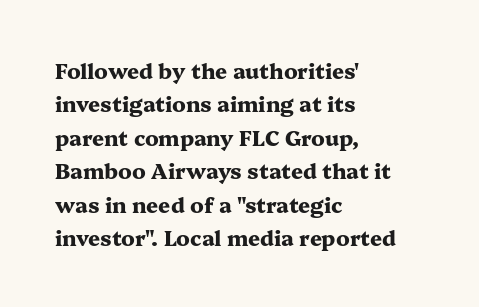
Q: Is the text bold? A: Yes.
Q: Is the text italic (slanted)? A: No, it is upright.
Q: Is the text underlined? A: No.
Q: How is the paragraph aligned? A: Left-aligned.
Q: Is the spacing between letters normal or unusually wide? A: Normal.
Q: Is the spacing between lines tight, normal or loose? A: Normal.
